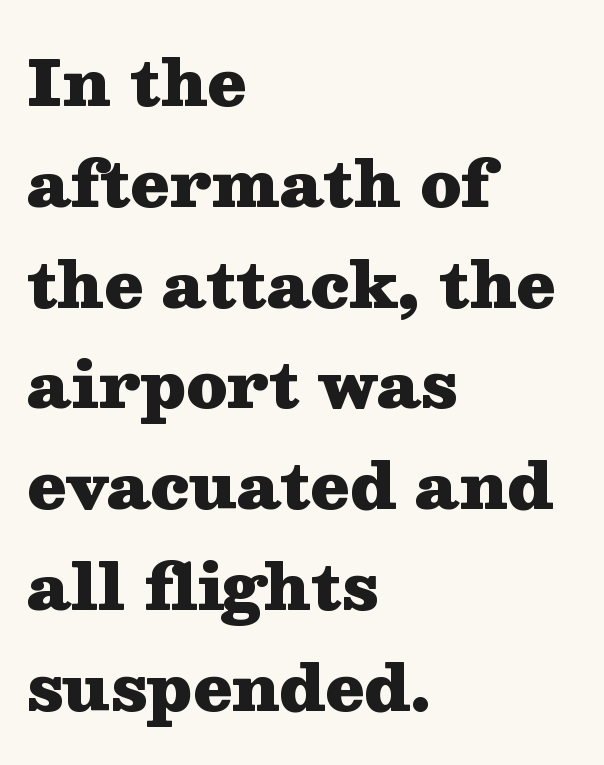
Heavy-handed strokes throughout: this text is bold. If you drew a line through each stem, it would be perfectly vertical. Regarding serifs, this sample has them. One glance says typical: line gaps are just what's usual. Here the glyphs are tracked normally, forming tight word shapes. A classic flush-left, rag-right setting is used for this passage.
